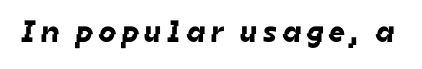
The font family rendered here belongs to the sans-serif group. The zone under the glyphs is completely vacant. Proportional: the letters do not fall into vertical columns.
